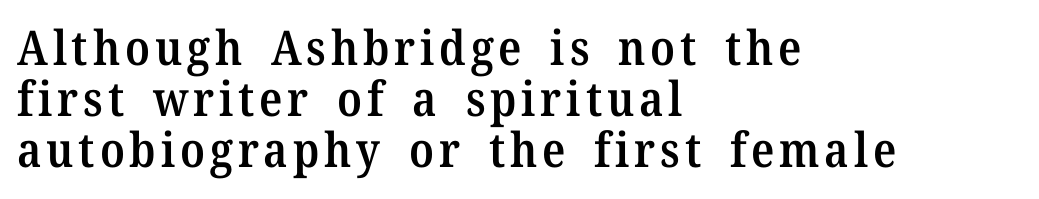
The image shows 48 px semibold serif type, upright; set left-aligned, tight line spacing (1.06x), not underlined; medium stroke contrast and a medium x-height.
